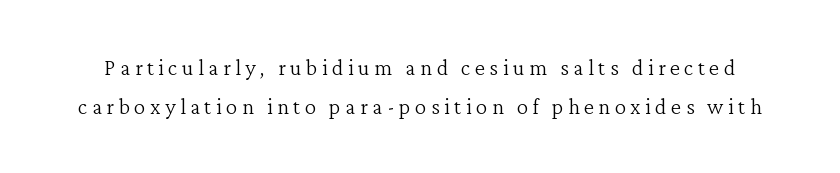
The image shows 23 px text type, upright; set normal line spacing (1.68x), not underlined.
